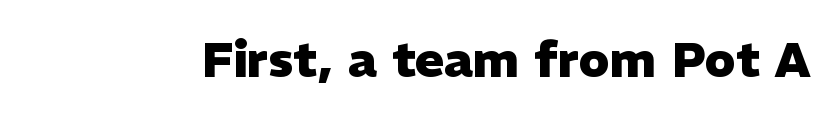
Think of a printed novel: that variable character pitch is what you see here. Has an underline been added? It has not. These lines keep a tight, regular rhythm from letter to letter. In terms of weight, the rendering is a true, heavy bold. Posture: vertical.
